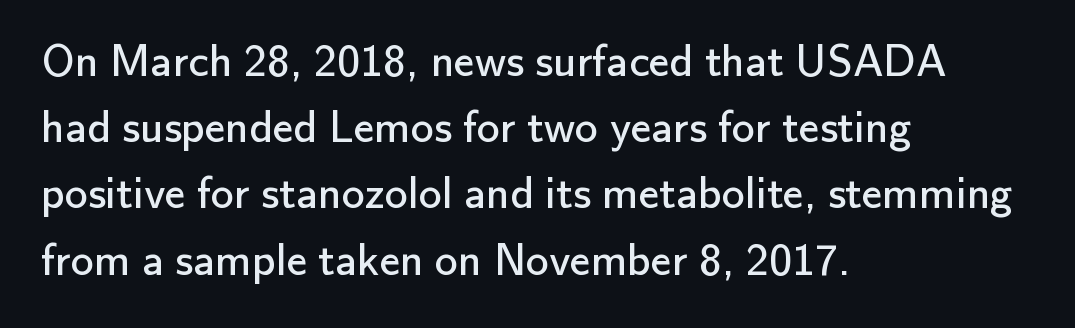
Q: Is the text bold? A: No.
Q: Is the text italic (slanted)? A: No, it is upright.
Q: Is the typeface a serif or a sans-serif typeface? A: Sans-serif.
Q: Is the text underlined? A: No.
Q: How is the paragraph aligned? A: Left-aligned.
Q: Is the spacing between letters normal or unusually wide? A: Normal.
Q: Is the spacing between lines tight, normal or loose? A: Normal.
Q: Width (condensed, normal, or wide)? A: Normal.
Q: Stroke contrast? A: Low.
Q: x-height? A: Small.
Q: Monospaced? A: No.
